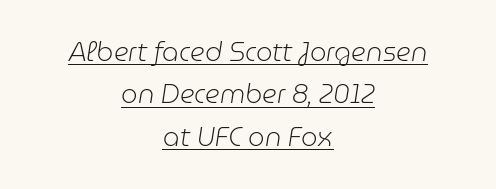
{"italic": "yes", "lean": "right", "slant_degrees": 9, "bold": "no", "underline": "yes", "align": "center", "line_spacing": "normal", "line_spacing_ratio": 1.63, "letter_spacing": "normal", "letter_spacing_em": 0.0, "glyph_px": 26}
